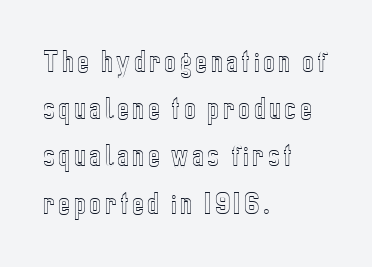
Q: Is the text italic (slanted)? A: No, it is upright.
Q: Is the text underlined? A: No.
Q: How is the paragraph aligned? A: Left-aligned.
